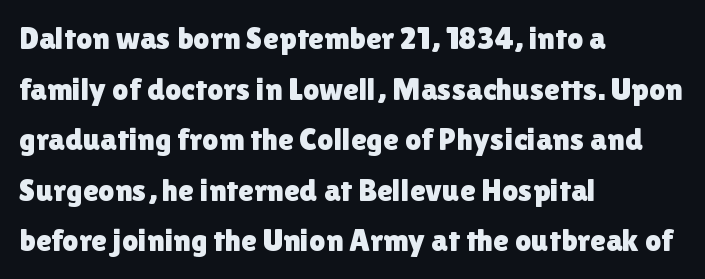
Q: Is the text italic (slanted)? A: No, it is upright.
Q: Is the typeface a serif or a sans-serif typeface? A: Sans-serif.
Q: Is the text underlined? A: No.
Q: How is the paragraph aligned? A: Left-aligned.
Q: Is the spacing between letters normal or unusually wide? A: Normal.
Q: Is the spacing between lines tight, normal or loose? A: Normal.
Q: Width (condensed, normal, or wide)? A: Normal.
Q: x-height? A: Medium.
Q: Monospaced? A: No.
